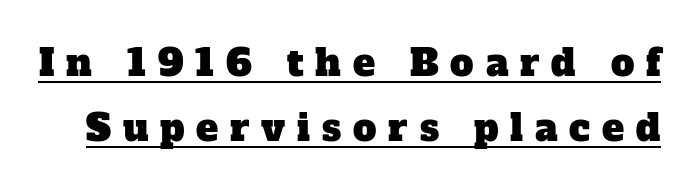
The image shows 37 px serif type; set line spacing 1.75x, unusually wide letter spacing (+0.32 em), underlined; low stroke contrast and a medium x-height.
